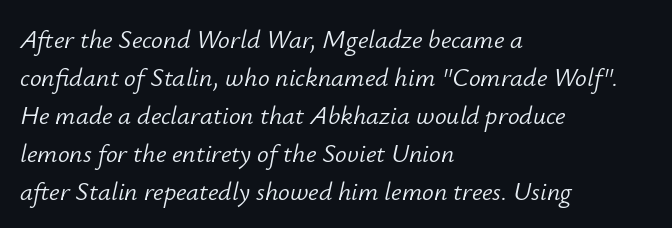
{"italic": "yes", "lean": "right", "slant_degrees": 12, "bold": "no", "underline": "no", "align": "left", "line_spacing": "normal", "line_spacing_ratio": 1.46, "letter_spacing": "normal", "letter_spacing_em": 0.0, "glyph_px": 26}
